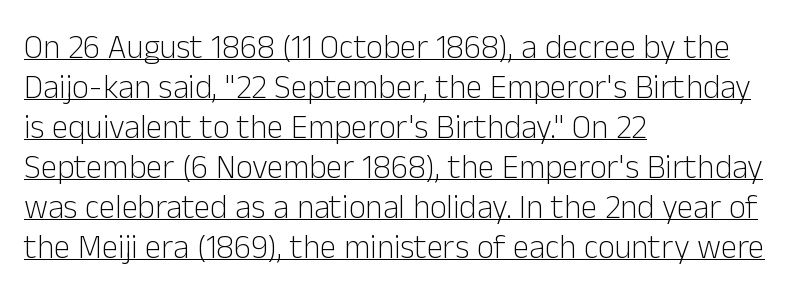
What kind of face is this? One without serifs — a sans. The passage shown is underscored from start to finish. A typesetter would call this proportional, since set widths differ per character. The setting favours the left margin, as ordinary paragraphs usually do. On a weight scale, this lands at 450 or below.
